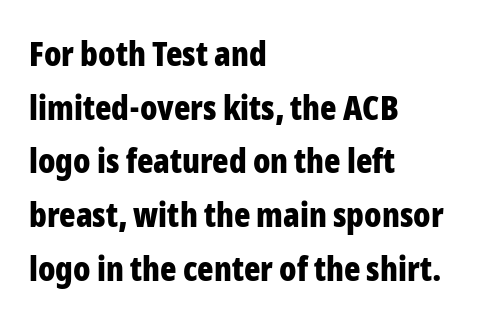
Q: Is the text bold? A: Yes.
Q: Is the text italic (slanted)? A: No, it is upright.
Q: Is the typeface a serif or a sans-serif typeface? A: Sans-serif.
Q: Is the text underlined? A: No.
Q: How is the paragraph aligned? A: Left-aligned.
Q: Is the spacing between letters normal or unusually wide? A: Normal.
Q: Is the spacing between lines tight, normal or loose? A: Normal.
Q: Width (condensed, normal, or wide)? A: Condensed.
Q: Stroke contrast? A: Low.
Q: x-height? A: Medium.
Q: Monospaced? A: No.
